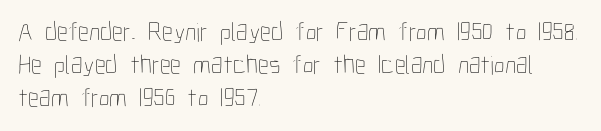
Q: Is the text bold? A: No.
Q: Is the text italic (slanted)? A: No, it is upright.
Q: Is the text underlined? A: No.
Q: How is the paragraph aligned? A: Left-aligned.
Q: Is the spacing between letters normal or unusually wide? A: Normal.
